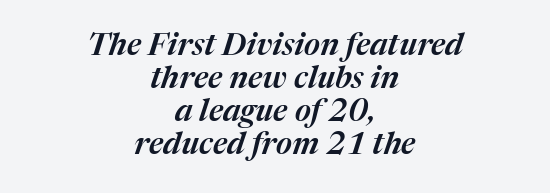
{"italic": "yes", "lean": "right", "slant_degrees": 17, "width": "normal", "stroke_contrast": "medium", "x_height": "medium", "monospaced": "no", "underline": "no", "align": "center", "line_spacing": "tight", "line_spacing_ratio": 1.06, "letter_spacing": "normal", "letter_spacing_em": 0.0, "glyph_px": 31}
